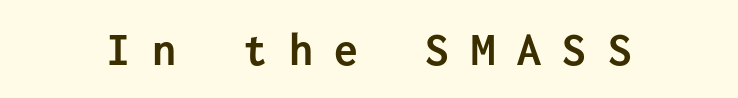
How heavy is the stroke? Heavy — this is a bold. Rendered with straight, roman letterforms. Just letters on the line, the space beneath them empty. The gaps between neighbouring characters are conspicuously large.
